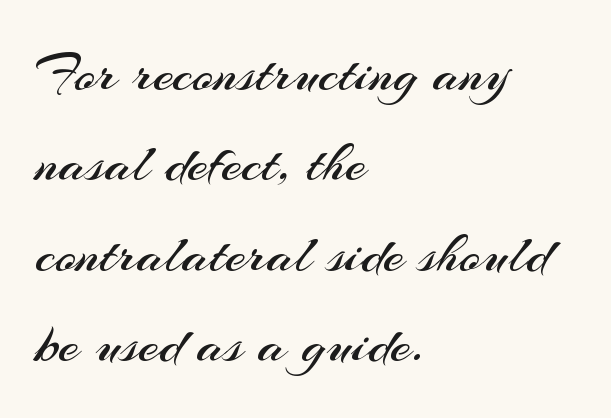
The image shows 58 px regular-weight sans-serif type; set left-aligned, normal line spacing (1.56x), normal letter spacing, not underlined; medium stroke contrast and a small x-height.
